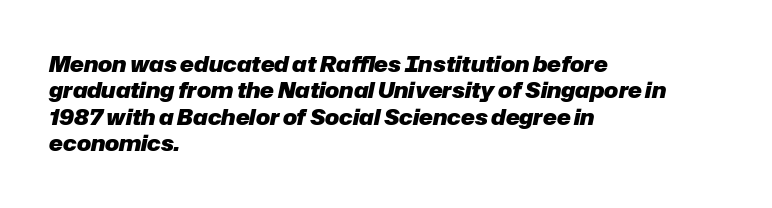
Short note: letters normally spaced. Slant detected: the letters are inclined. The strokes are fattened all the way to bold. The rag falls on the right side of this text block. Any mark beneath the type? The region is blank.
